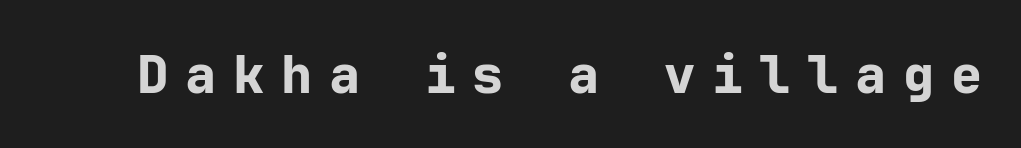
Q: Is the text bold? A: Yes.
Q: Is the text italic (slanted)? A: No, it is upright.
Q: Is the typeface a serif or a sans-serif typeface? A: Sans-serif.
Q: Is the text underlined? A: No.
Q: Is the spacing between letters normal or unusually wide? A: Unusually wide.
Q: Width (condensed, normal, or wide)? A: Normal.
Q: Stroke contrast? A: Low.
Q: x-height? A: Medium.
